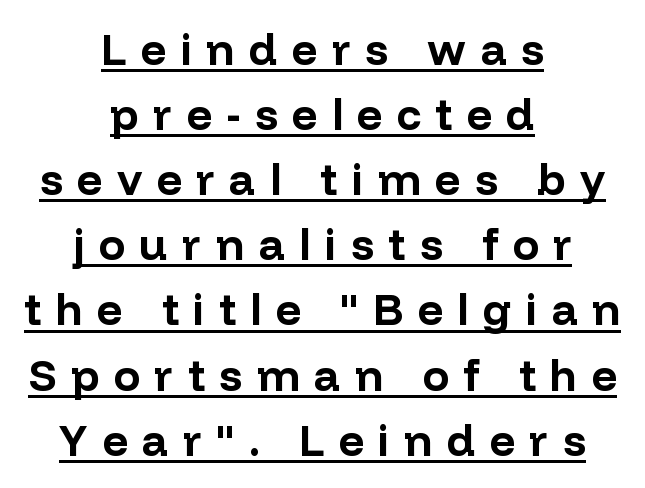
Q: Is the text bold? A: Yes.
Q: Is the text italic (slanted)? A: No, it is upright.
Q: Is the typeface a serif or a sans-serif typeface? A: Sans-serif.
Q: Is the text underlined? A: Yes.
Q: How is the paragraph aligned? A: Centered.
Q: Is the spacing between letters normal or unusually wide? A: Unusually wide.
Q: Is the spacing between lines tight, normal or loose? A: Normal.
Q: Width (condensed, normal, or wide)? A: Normal.
Q: Stroke contrast? A: Low.
Q: x-height? A: Medium.
Q: Monospaced? A: No.
